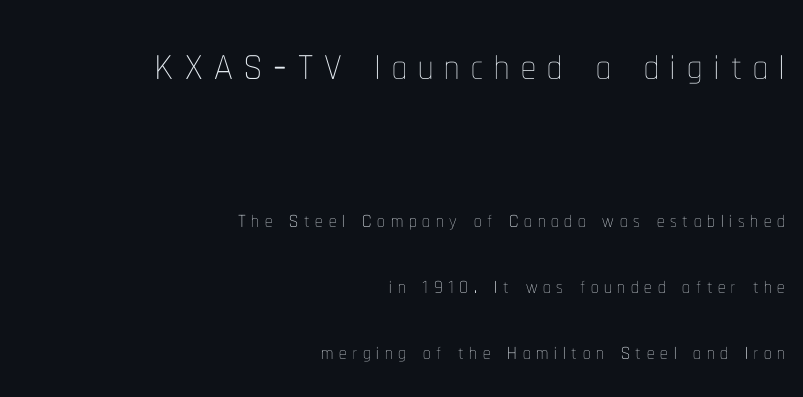
Q: Is the text bold? A: No.
Q: Is the text italic (slanted)? A: No, it is upright.
Q: Is the text underlined? A: No.
Q: How is the paragraph aligned? A: Right-aligned.
Q: Is the spacing between lines tight, normal or loose? A: Loose.
Q: Which block of text is set in a larger size, the first (top) or the second (bottom)? A: The first (top) one.
Q: Width (condensed, normal, or wide)? A: Condensed.
Q: Stroke contrast? A: Low.
Q: x-height? A: Medium.
Q: Monospaced? A: No.
